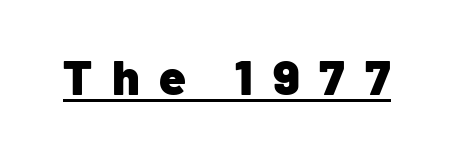
The image shows 49 px heavy sans-serif type, upright; set unusually wide letter spacing (+0.4 em), underlined; low stroke contrast and a medium x-height.
